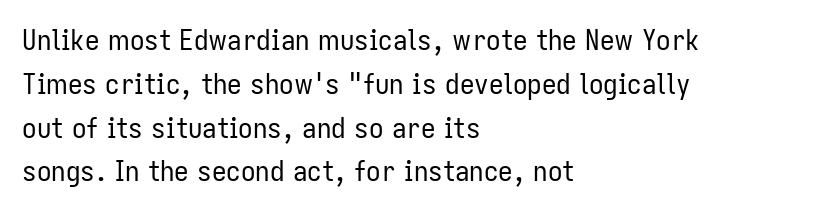
{"serif": "no", "italic": "no", "bold": "no", "weight": "regular", "width": "condensed", "stroke_contrast": "low", "x_height": "medium", "monospaced": "no", "underline": "no", "align": "left", "line_spacing": "normal", "line_spacing_ratio": 1.51, "letter_spacing": "normal", "letter_spacing_em": 0.0, "glyph_px": 29}
